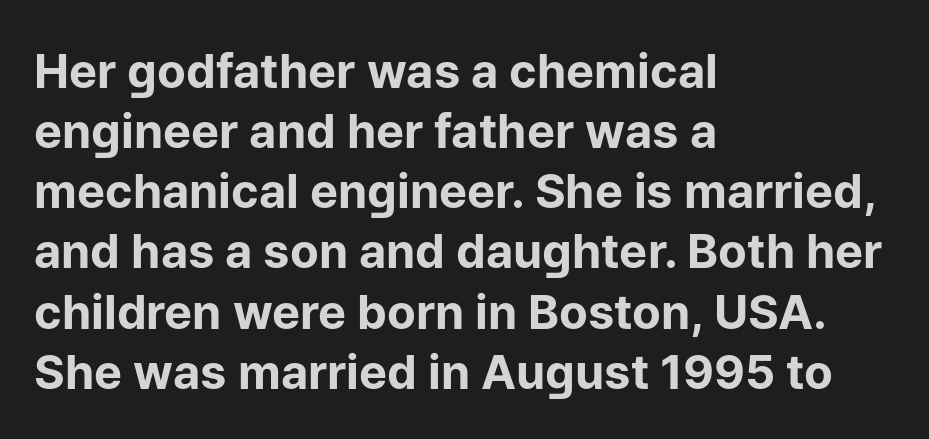
The image shows 47 px bold sans-serif type, upright; set left-aligned, normal line spacing (1.28x), normal letter spacing, not underlined; low stroke contrast and a medium x-height.
